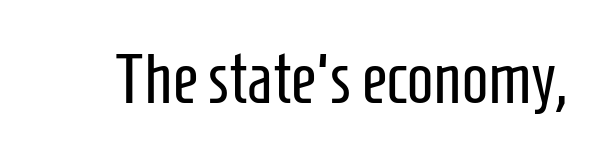
Q: Is the text bold? A: No.
Q: Is the text italic (slanted)? A: No, it is upright.
Q: Is the typeface a serif or a sans-serif typeface? A: Sans-serif.
Q: Is the text underlined? A: No.
Q: Is the spacing between letters normal or unusually wide? A: Normal.
Q: Width (condensed, normal, or wide)? A: Condensed.
Q: Stroke contrast? A: Low.
Q: x-height? A: Medium.
Q: Monospaced? A: No.
